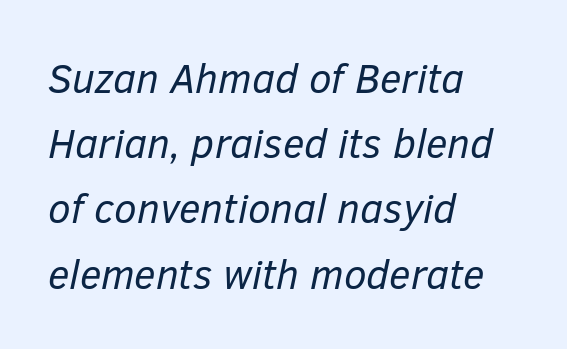
{"italic": "yes", "lean": "right", "slant_degrees": 12, "bold": "no", "weight": "regular", "width": "normal", "stroke_contrast": "low", "x_height": "medium", "monospaced": "no", "underline": "no", "align": "left", "line_spacing": "normal", "line_spacing_ratio": 1.59, "letter_spacing": "normal", "letter_spacing_em": 0.0, "glyph_px": 41}
